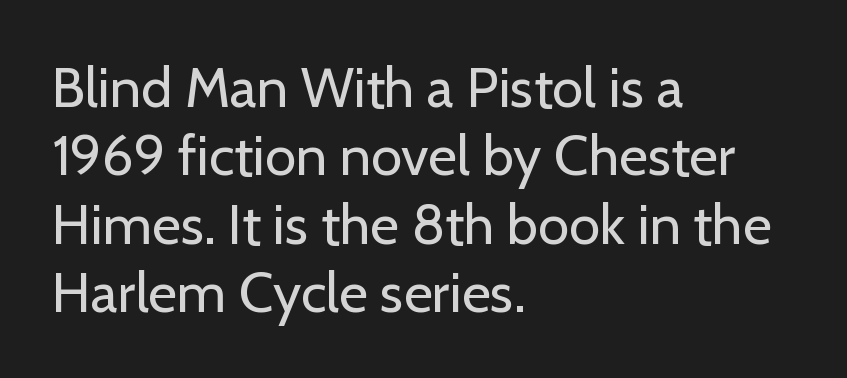
The string is rendered with underlining switched off. The paragraph shown leans on its left margin. Think of a printed novel: that variable character pitch is what you see here. A quiet, ordinary-to-light weight characterises the typeface. Notice how the stems are strictly vertical — no italics here.
